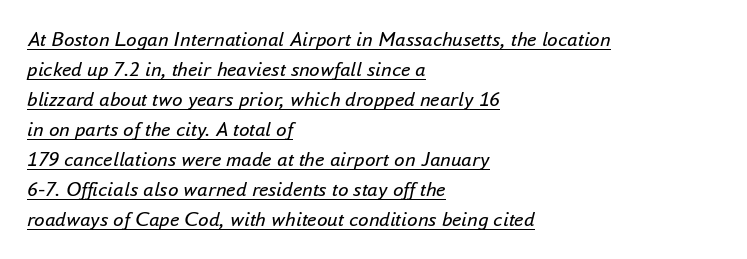
{"italic": "yes", "lean": "right", "slant_degrees": 16, "bold": "no", "underline": "yes", "align": "left", "line_spacing": "normal", "line_spacing_ratio": 1.43, "letter_spacing": "normal", "letter_spacing_em": 0.0, "glyph_px": 21}
